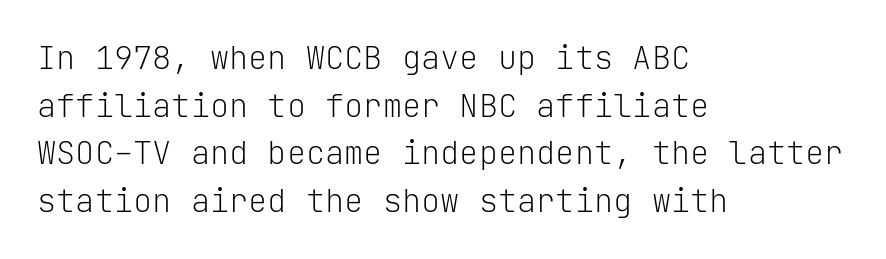
{"serif": "no", "italic": "no", "bold": "no", "weight": "light", "width": "normal", "stroke_contrast": "low", "x_height": "medium", "monospaced": "yes", "underline": "no", "align": "left", "line_spacing": "normal", "line_spacing_ratio": 1.49, "letter_spacing": "normal", "letter_spacing_em": 0.0, "glyph_px": 32}
